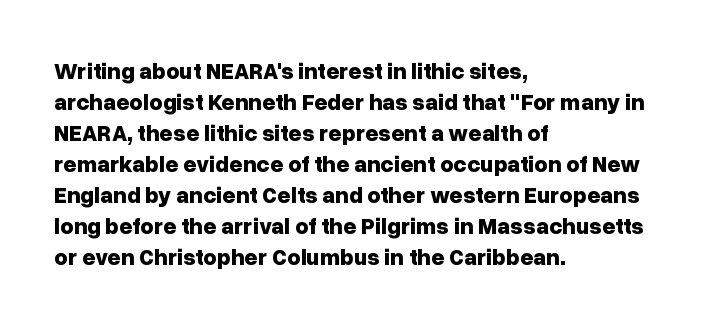
{"italic": "no", "bold": "yes", "underline": "no", "align": "left", "line_spacing": "normal", "line_spacing_ratio": 1.35, "letter_spacing": "normal", "letter_spacing_em": 0.0, "glyph_px": 23}
